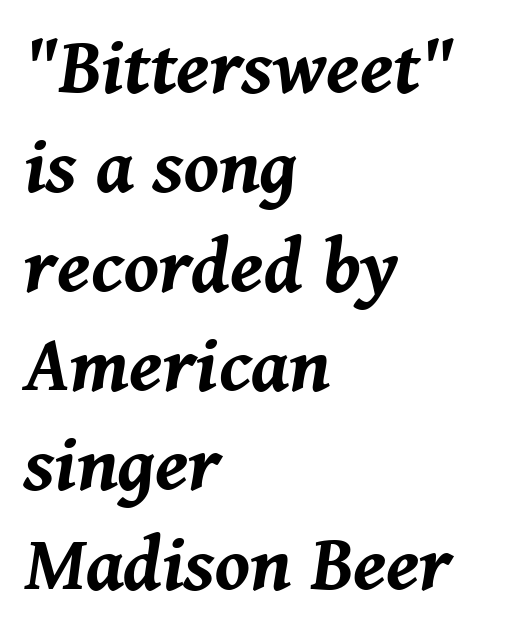
{"italic": "yes", "lean": "right", "slant_degrees": 8, "bold": "yes", "weight": "bold", "width": "normal", "stroke_contrast": "medium", "x_height": "medium", "monospaced": "no", "underline": "no", "align": "left", "line_spacing": "normal", "line_spacing_ratio": 1.29, "letter_spacing": "normal", "letter_spacing_em": 0.0, "glyph_px": 77}
